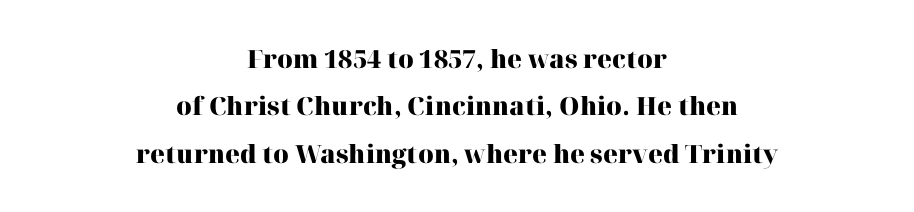
Q: Is the text bold? A: Yes.
Q: Is the text italic (slanted)? A: No, it is upright.
Q: Is the text underlined? A: No.
Q: How is the paragraph aligned? A: Centered.
Q: Is the spacing between letters normal or unusually wide? A: Normal.
Q: Is the spacing between lines tight, normal or loose? A: Loose.
